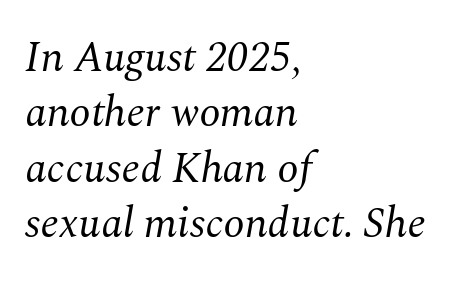
{"serif": "yes", "italic": "yes", "lean": "right", "slant_degrees": 10, "bold": "no", "weight": "regular", "width": "normal", "stroke_contrast": "medium", "x_height": "medium", "monospaced": "no", "underline": "no", "align": "left", "line_spacing": "normal", "line_spacing_ratio": 1.29, "letter_spacing": "normal", "letter_spacing_em": 0.0, "glyph_px": 43}
